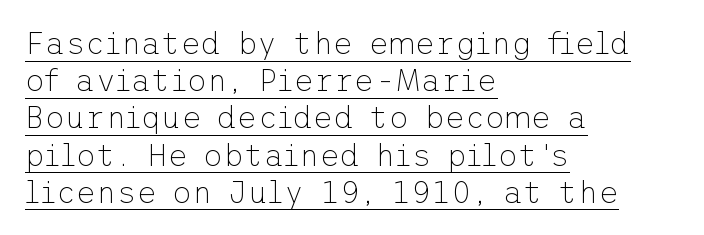
Q: Is the text bold? A: No.
Q: Is the text italic (slanted)? A: No, it is upright.
Q: Is the typeface a serif or a sans-serif typeface? A: Sans-serif.
Q: Is the text underlined? A: Yes.
Q: How is the paragraph aligned? A: Left-aligned.
Q: Is the spacing between letters normal or unusually wide? A: Normal.
Q: Width (condensed, normal, or wide)? A: Normal.
Q: Stroke contrast? A: Low.
Q: x-height? A: Medium.
